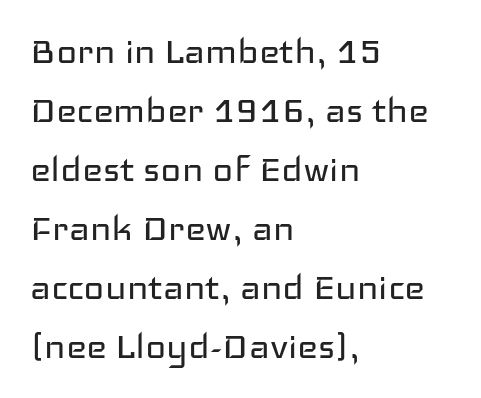
The image shows 44 px regular-weight, wide sans-serif type, upright; set left-aligned, normal line spacing (1.34x), normal letter spacing, not underlined; low stroke contrast and a medium x-height.
